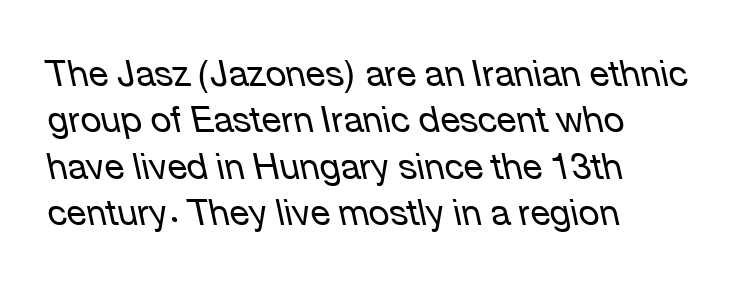
{"italic": "yes", "lean": "left", "slant_degrees": 12, "bold": "no", "weight": "regular", "width": "normal", "stroke_contrast": "low", "x_height": "medium", "monospaced": "no", "underline": "no", "align": "left", "line_spacing": "normal", "line_spacing_ratio": 1.29, "letter_spacing": "normal", "letter_spacing_em": 0.0, "glyph_px": 36}
